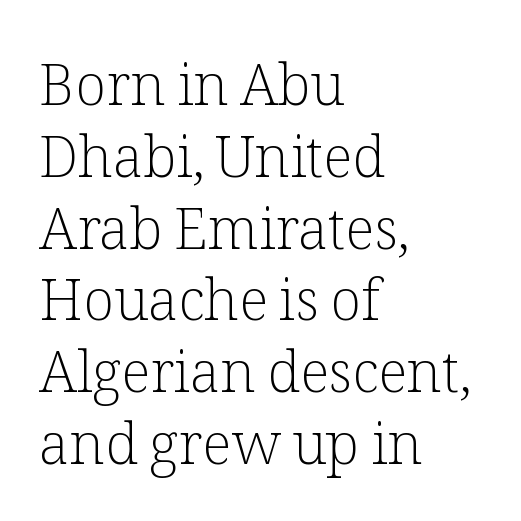
Is this a fixed-width face? No — the glyphs have proportional, varying widths. A typesetter would call this zero additional tracking. Bare-footed words on every line. The type family on display is of the serif kind. Short and long lines alike share a common starting point at left. Nothing heavy about these letters — not bold at all.
